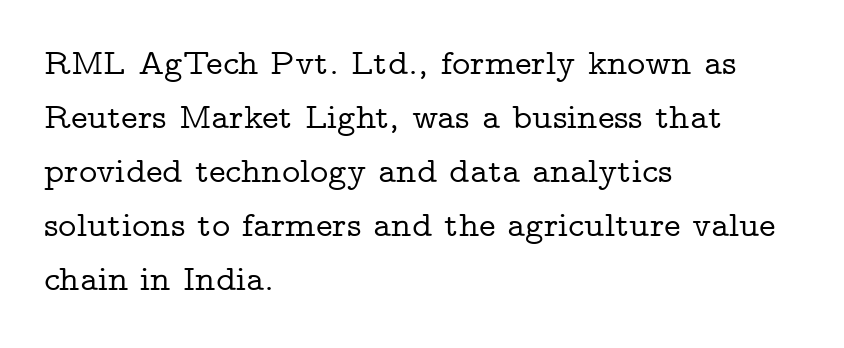
Serifs: yes, visible at the terminals of the letterforms. A student would call this left alignment; a typographer would say flush left, rag right. Students, observe: this is what conventionally led text looks like. A typesetter would mark this as roman, not italic. Clear beneath every line of the passage.
